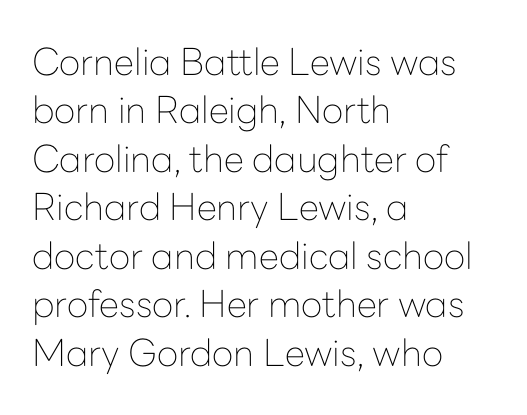
The image shows 37 px thin sans-serif type, upright; set left-aligned, normal line spacing (1.31x), normal letter spacing, not underlined; low stroke contrast and a medium x-height.
